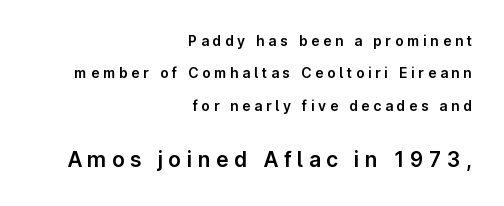
The image shows 21 px text type, upright; set right-aligned, loose line spacing (2.32x), unusually wide letter spacing (+0.26 em), not underlined; the second (bottom) block is 1.5x larger.
